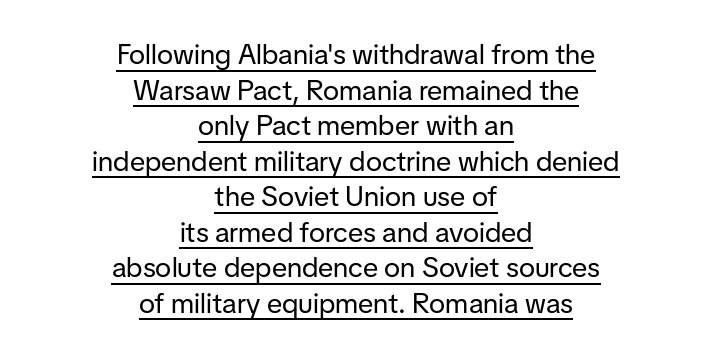
{"serif": "no", "italic": "no", "bold": "no", "weight": "regular", "width": "normal", "stroke_contrast": "low", "x_height": "medium", "monospaced": "no", "underline": "yes", "align": "center", "line_spacing": "normal", "line_spacing_ratio": 1.27, "letter_spacing": "normal", "letter_spacing_em": 0.0, "glyph_px": 28}
